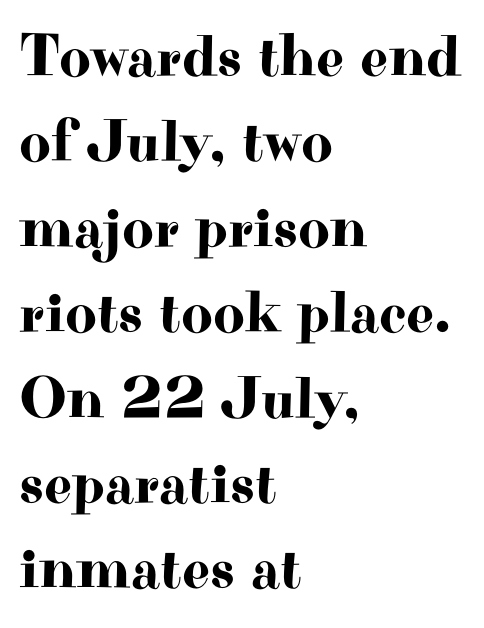
{"serif": "yes", "italic": "no", "width": "wide", "stroke_contrast": "high", "x_height": "small", "monospaced": "no", "underline": "no", "align": "left", "line_spacing": "normal", "line_spacing_ratio": 1.4, "letter_spacing": "normal", "letter_spacing_em": 0.0, "glyph_px": 61}
